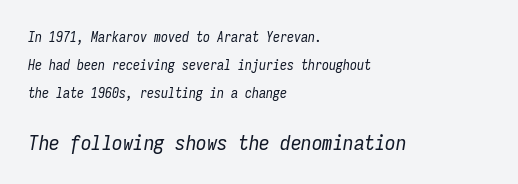
The image shows 21 px text type, italic (leaning right); set left-aligned, loose line spacing (2.0x), normal letter spacing, not underlined; the second (bottom) block is 1.5x larger.
